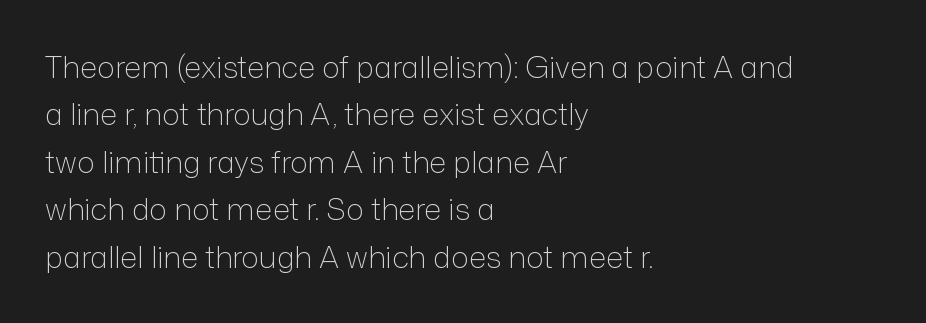
Q: Is the text bold? A: No.
Q: Is the text italic (slanted)? A: No, it is upright.
Q: Is the typeface a serif or a sans-serif typeface? A: Sans-serif.
Q: Is the text underlined? A: No.
Q: How is the paragraph aligned? A: Left-aligned.
Q: Is the spacing between letters normal or unusually wide? A: Normal.
Q: Is the spacing between lines tight, normal or loose? A: Normal.
Q: Width (condensed, normal, or wide)? A: Normal.
Q: Stroke contrast? A: Low.
Q: x-height? A: Medium.
Q: Monospaced? A: No.
